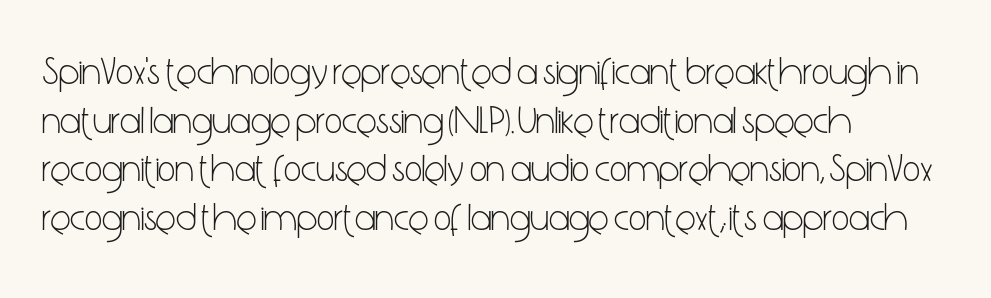
{"serif": "no", "italic": "no", "bold": "no", "weight": "light", "width": "condensed", "stroke_contrast": "low", "x_height": "medium", "monospaced": "no", "underline": "no", "align": "left", "line_spacing": "normal", "line_spacing_ratio": 1.28, "letter_spacing": "normal", "letter_spacing_em": 0.0, "glyph_px": 38}
